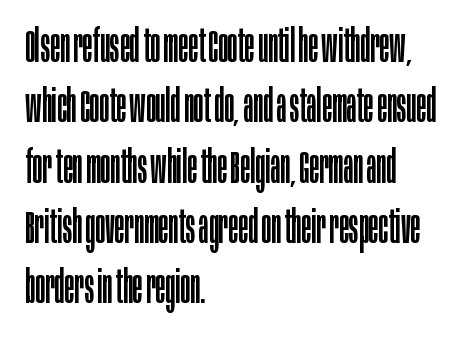
{"serif": "no", "italic": "no", "bold": "no", "weight": "regular", "width": "condensed", "stroke_contrast": "low", "x_height": "large", "monospaced": "no", "underline": "no", "align": "left", "line_spacing": "normal", "line_spacing_ratio": 1.31, "letter_spacing": "normal", "letter_spacing_em": 0.0, "glyph_px": 46}
